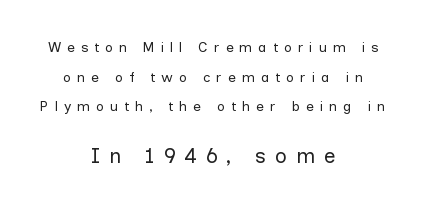
Q: Is the text bold? A: No.
Q: Is the text italic (slanted)? A: No, it is upright.
Q: Is the text underlined? A: No.
Q: How is the paragraph aligned? A: Centered.
Q: Is the spacing between letters normal or unusually wide? A: Unusually wide.
Q: Is the spacing between lines tight, normal or loose? A: Loose.
Q: Which block of text is set in a larger size, the first (top) or the second (bottom)? A: The second (bottom) one.
